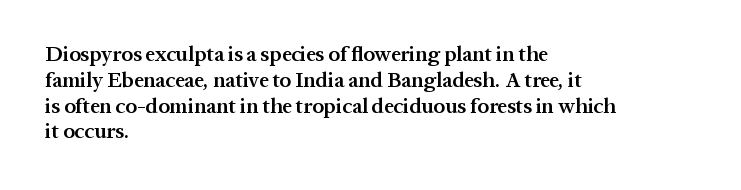
{"italic": "no", "bold": "semi", "underline": "no", "align": "left", "line_spacing_ratio": 1.23, "letter_spacing": "normal", "letter_spacing_em": 0.0, "glyph_px": 21}
